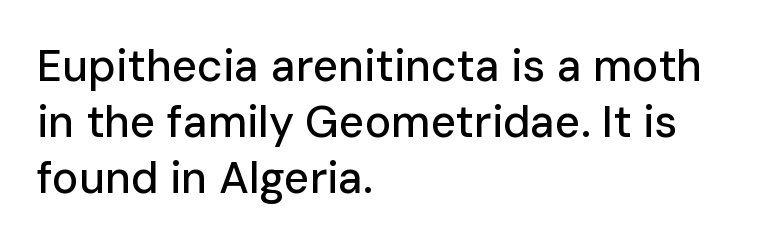
Q: Is the text italic (slanted)? A: No, it is upright.
Q: Is the typeface a serif or a sans-serif typeface? A: Sans-serif.
Q: Is the text underlined? A: No.
Q: How is the paragraph aligned? A: Left-aligned.
Q: Is the spacing between letters normal or unusually wide? A: Normal.
Q: Is the spacing between lines tight, normal or loose? A: Normal.
Q: Width (condensed, normal, or wide)? A: Normal.
Q: Stroke contrast? A: Low.
Q: x-height? A: Medium.
Q: Monospaced? A: No.
